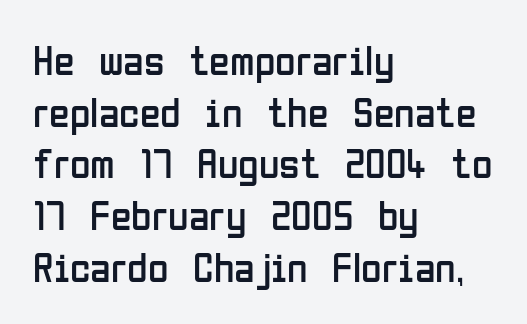
Q: Is the text bold? A: No.
Q: Is the text italic (slanted)? A: No, it is upright.
Q: Is the typeface a serif or a sans-serif typeface? A: Sans-serif.
Q: Is the text underlined? A: No.
Q: How is the paragraph aligned? A: Left-aligned.
Q: Is the spacing between letters normal or unusually wide? A: Normal.
Q: Width (condensed, normal, or wide)? A: Condensed.
Q: Stroke contrast? A: Low.
Q: x-height? A: Medium.
Q: Monospaced? A: No.
